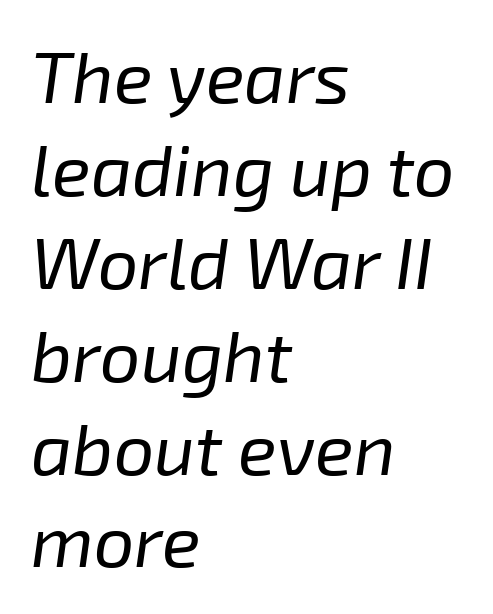
{"italic": "yes", "lean": "right", "slant_degrees": 8, "bold": "no", "weight": "regular", "width": "normal", "stroke_contrast": "low", "x_height": "medium", "monospaced": "no", "underline": "no", "align": "left", "line_spacing": "normal", "line_spacing_ratio": 1.29, "letter_spacing": "normal", "letter_spacing_em": 0.0, "glyph_px": 72}
